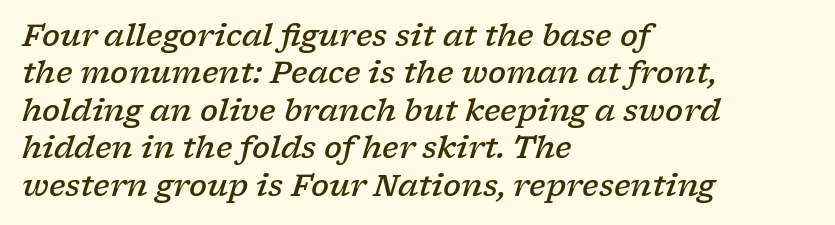
Q: Is the text bold? A: Semi-bold.
Q: Is the text italic (slanted)? A: Yes, it leans right by about 17 degrees.
Q: Is the typeface a serif or a sans-serif typeface? A: Serif.
Q: Is the text underlined? A: No.
Q: How is the paragraph aligned? A: Left-aligned.
Q: Is the spacing between letters normal or unusually wide? A: Normal.
Q: Is the spacing between lines tight, normal or loose? A: Normal.
Q: Width (condensed, normal, or wide)? A: Wide.
Q: Stroke contrast? A: Low.
Q: x-height? A: Medium.
Q: Monospaced? A: No.
